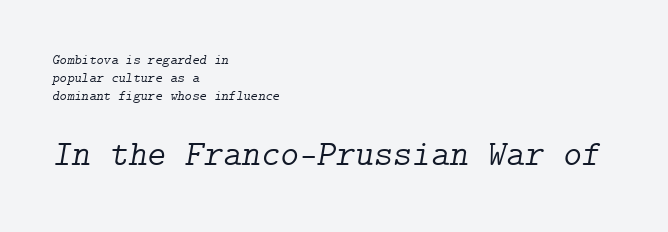
Q: Is the text bold? A: No.
Q: Is the text italic (slanted)? A: Yes, it leans right by about 9 degrees.
Q: Is the typeface a serif or a sans-serif typeface? A: Serif.
Q: Is the text underlined? A: No.
Q: How is the paragraph aligned? A: Left-aligned.
Q: Is the spacing between letters normal or unusually wide? A: Normal.
Q: Is the spacing between lines tight, normal or loose? A: Normal.
Q: Which block of text is set in a larger size, the first (top) or the second (bottom)? A: The second (bottom) one.
Q: Width (condensed, normal, or wide)? A: Normal.
Q: Stroke contrast? A: Low.
Q: x-height? A: Medium.
